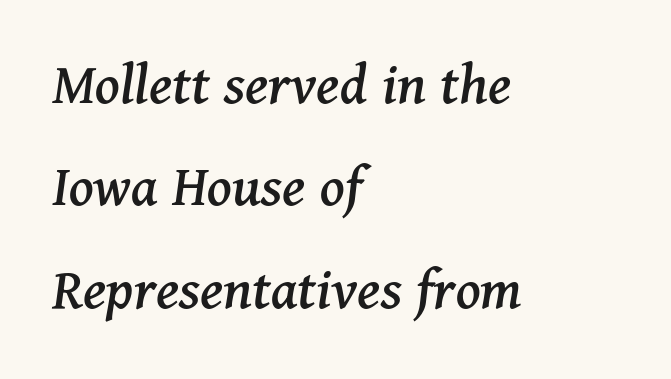
Glance below the letters and you will spot only blank space. Leftover space on each line is placed entirely after the last word. The face used here is seriffed, in the tradition of book romans. Rendered with sloped, italic letterforms.
